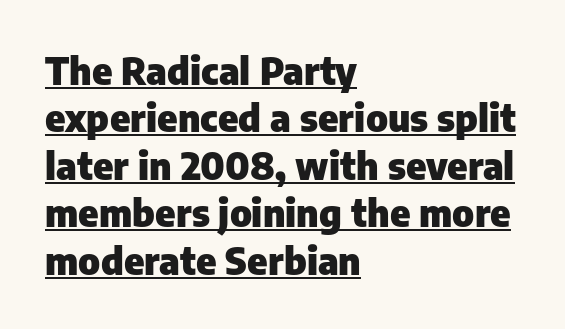
{"serif": "no", "italic": "no", "bold": "yes", "weight": "heavy", "width": "normal", "stroke_contrast": "low", "x_height": "medium", "monospaced": "no", "underline": "yes", "align": "left", "line_spacing": "normal", "line_spacing_ratio": 1.25, "letter_spacing": "normal", "letter_spacing_em": 0.0, "glyph_px": 38}
